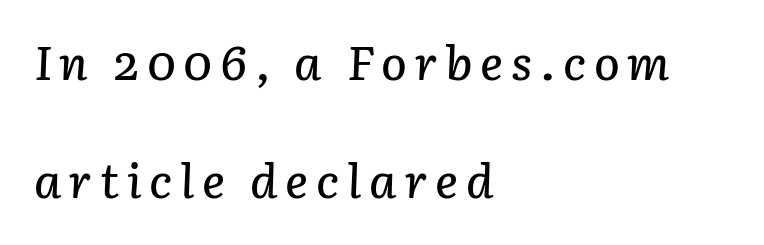
The strip under each line holds only bare page. Line starts are locked; line ends wander. The letters advance in unequal steps, a hallmark of proportional type. Posture: slanted. The designer dialed line spacing up above the default.
